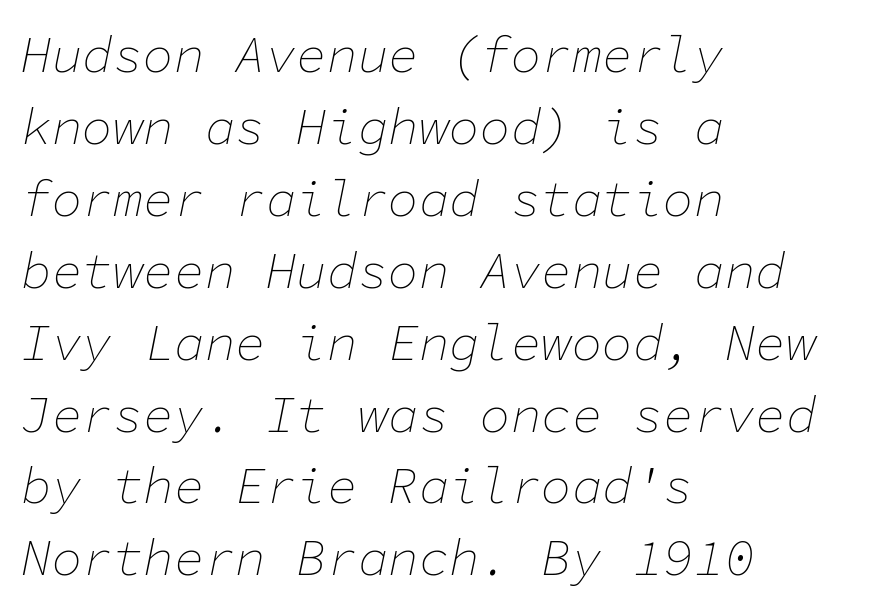
{"italic": "yes", "lean": "right", "slant_degrees": 11, "bold": "no", "weight": "thin", "width": "normal", "stroke_contrast": "low", "x_height": "medium", "monospaced": "yes", "underline": "no", "align": "left", "line_spacing": "normal", "line_spacing_ratio": 1.41, "letter_spacing": "normal", "letter_spacing_em": 0.0, "glyph_px": 51}
